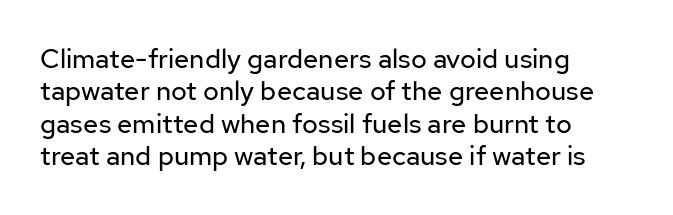
Q: Is the text bold? A: No.
Q: Is the text italic (slanted)? A: No, it is upright.
Q: Is the text underlined? A: No.
Q: How is the paragraph aligned? A: Left-aligned.
Q: Is the spacing between letters normal or unusually wide? A: Normal.
